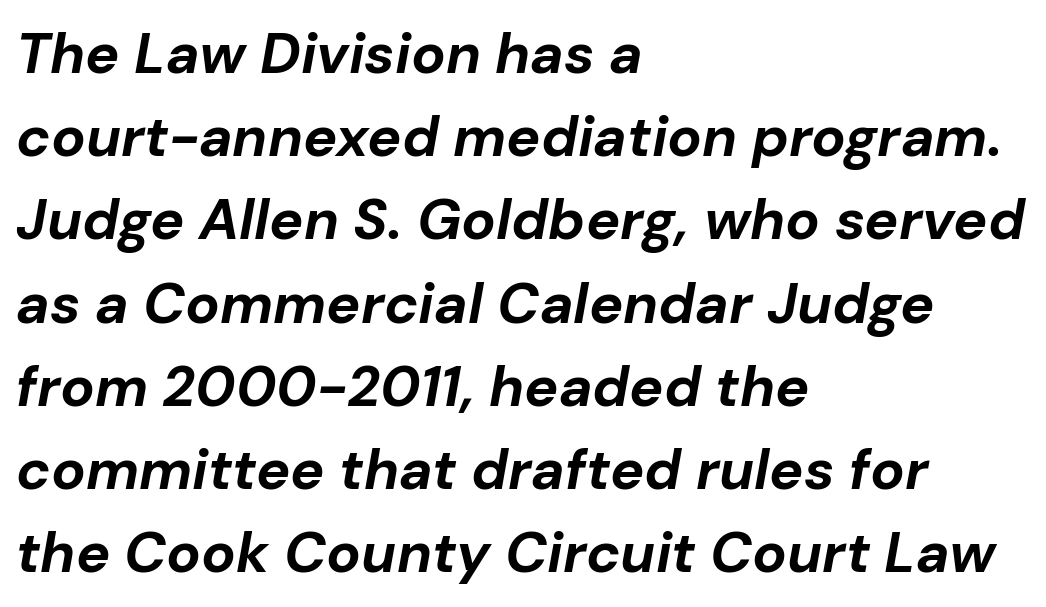
Q: Is the text bold? A: Yes.
Q: Is the text italic (slanted)? A: Yes, it leans right by about 10 degrees.
Q: Is the text underlined? A: No.
Q: How is the paragraph aligned? A: Left-aligned.
Q: Is the spacing between letters normal or unusually wide? A: Normal.
Q: Is the spacing between lines tight, normal or loose? A: Normal.
Q: Width (condensed, normal, or wide)? A: Normal.
Q: Stroke contrast? A: Low.
Q: x-height? A: Medium.
Q: Monospaced? A: No.
